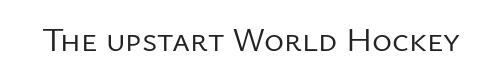
The image shows 34 px regular-weight sans-serif type, upright; set normal letter spacing, not underlined; low stroke contrast and a medium x-height.
